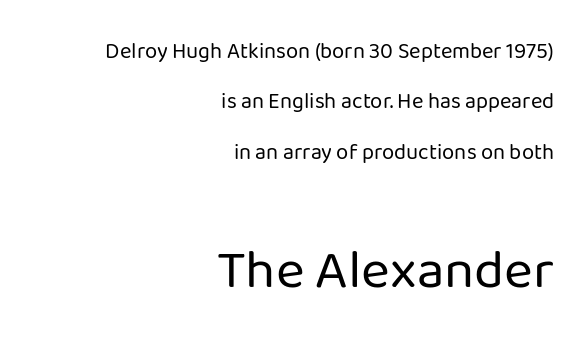
{"serif": "no", "italic": "no", "bold": "no", "weight": "regular", "width": "normal", "stroke_contrast": "low", "x_height": "medium", "monospaced": "no", "underline": "no", "align": "right", "line_spacing": "loose", "line_spacing_ratio": 2.29, "letter_spacing": "normal", "letter_spacing_em": 0.0, "larger_block": "second", "size_ratio": 2.5, "glyph_px": 55}
